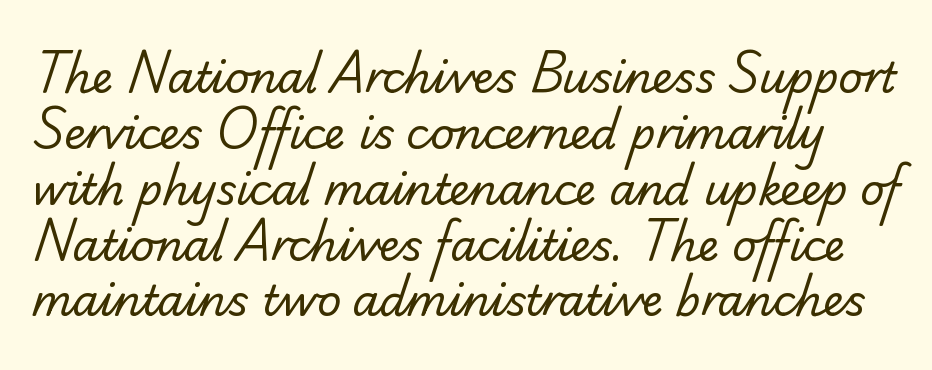
Compared with a typical body face, this is equally light or lighter still. The font family rendered here belongs to the serif group. Evenly set lines give the paragraph a standard silhouette. Here the glyphs are tracked normally, forming tight word shapes. Note the varied advance widths — an 'i' is clearly narrower than an 'm'.
